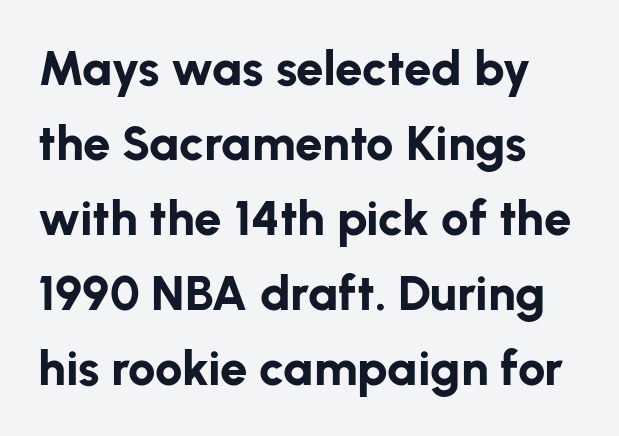
{"serif": "no", "italic": "no", "bold": "yes", "weight": "bold", "width": "normal", "stroke_contrast": "low", "x_height": "medium", "monospaced": "no", "underline": "no", "align": "left", "line_spacing": "normal", "line_spacing_ratio": 1.53, "letter_spacing": "normal", "letter_spacing_em": 0.0, "glyph_px": 49}
